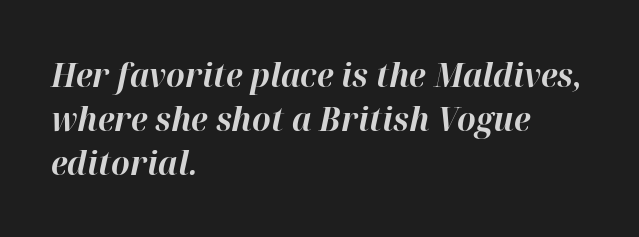
Q: Is the text bold? A: Yes.
Q: Is the text italic (slanted)? A: Yes, it leans right by about 12 degrees.
Q: Is the text underlined? A: No.
Q: How is the paragraph aligned? A: Left-aligned.
Q: Is the spacing between letters normal or unusually wide? A: Normal.
Q: Is the spacing between lines tight, normal or loose? A: Normal.
Q: Width (condensed, normal, or wide)? A: Normal.
Q: Stroke contrast? A: High.
Q: x-height? A: Medium.
Q: Monospaced? A: No.
